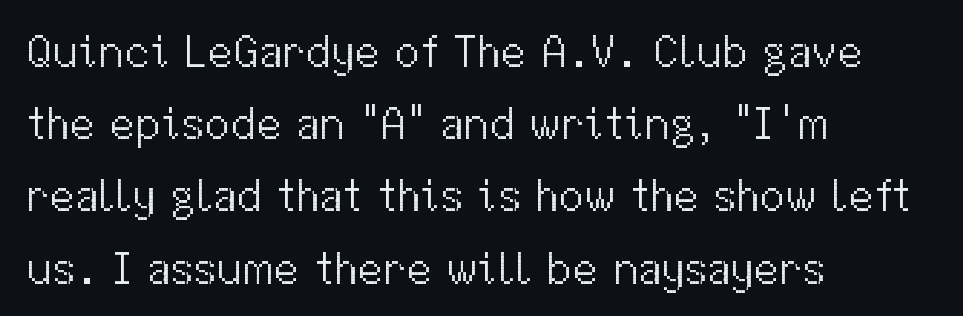
You could call the tracking neutral — neither tight nor loose. Characters remain perfectly vertical along every line. The setting favours the left margin, as ordinary paragraphs usually do. What kind of face is this? One without serifs — a sans.
